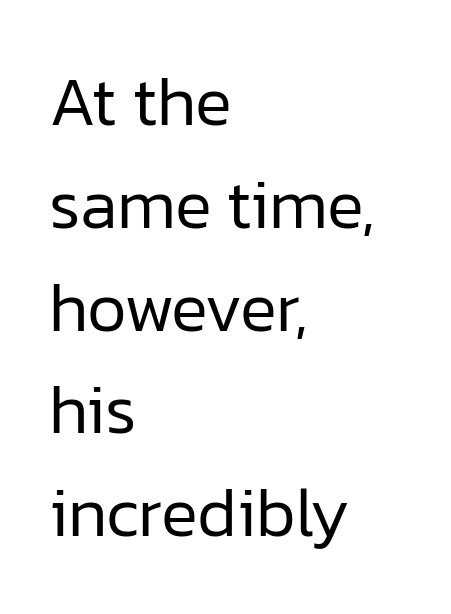
Q: Is the text bold? A: No.
Q: Is the text italic (slanted)? A: No, it is upright.
Q: Is the typeface a serif or a sans-serif typeface? A: Sans-serif.
Q: Is the text underlined? A: No.
Q: How is the paragraph aligned? A: Left-aligned.
Q: Is the spacing between letters normal or unusually wide? A: Normal.
Q: Is the spacing between lines tight, normal or loose? A: Normal.
Q: Width (condensed, normal, or wide)? A: Normal.
Q: Stroke contrast? A: Low.
Q: x-height? A: Medium.
Q: Monospaced? A: No.
